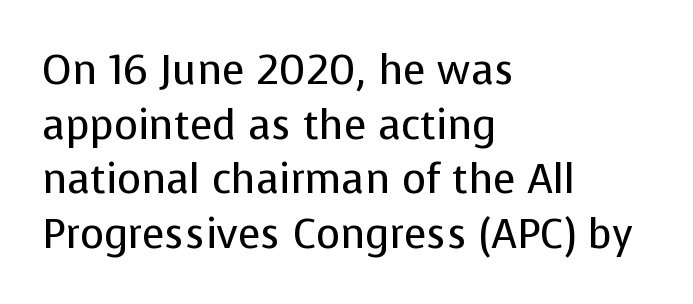
The image shows 41 px regular-weight sans-serif type, upright; set left-aligned, normal line spacing (1.33x), normal letter spacing, not underlined; low stroke contrast and a medium x-height.
